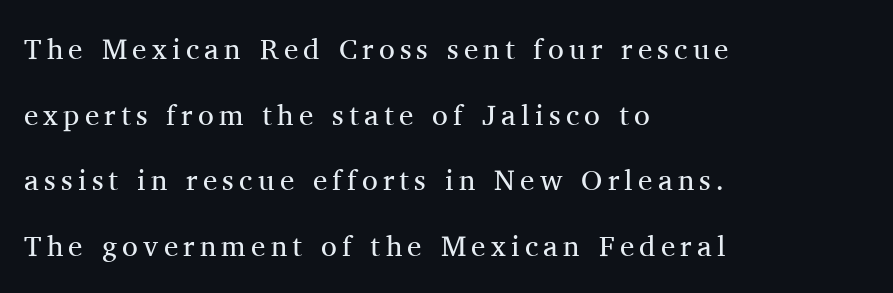
Stem width sits at or under what a default text font uses. This sample has the flowing, uneven cadence of proportional lettering. The specimen reads as upright at a glance. The designer went with a serif here, giving each stem small feet. The designer dialed line spacing up above the default. A classic flush-left, rag-right setting is used for this passage.
